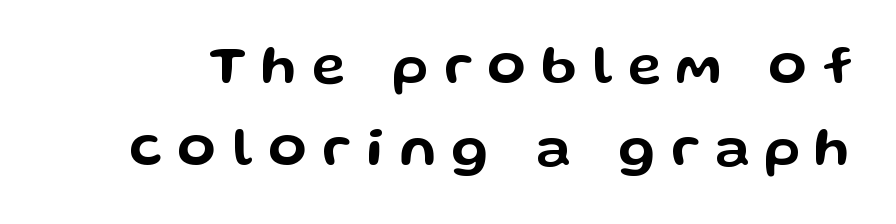
Q: Is the text italic (slanted)? A: No, it is upright.
Q: Is the typeface a serif or a sans-serif typeface? A: Sans-serif.
Q: Is the text underlined? A: No.
Q: Is the spacing between letters normal or unusually wide? A: Unusually wide.
Q: Is the spacing between lines tight, normal or loose? A: Normal.
Q: Width (condensed, normal, or wide)? A: Wide.
Q: Stroke contrast? A: Low.
Q: x-height? A: Medium.
Q: Monospaced? A: No.
